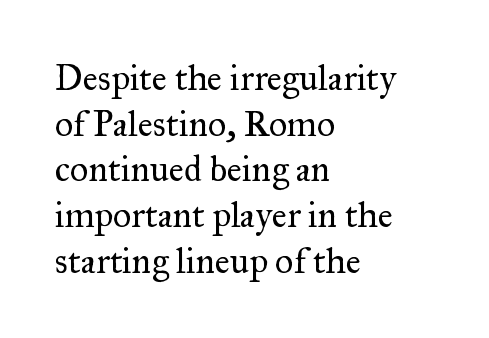
Is this a fixed-width face? No — the glyphs have proportional, varying widths. Look at the bottom of the vertical strokes: they flare into serifs here. Between one letter and the next there's only the usual sliver of space. Posture: upright roman. The lines are quadded left. Descenders are the only things crossing below the line.
